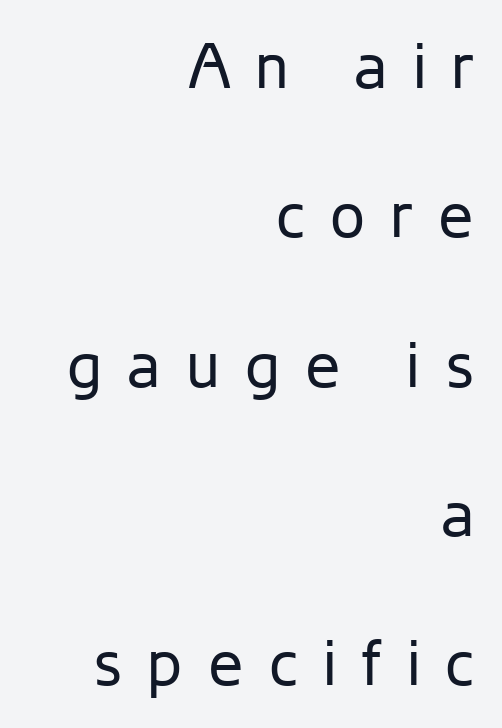
Q: Is the text bold? A: No.
Q: Is the text italic (slanted)? A: No, it is upright.
Q: Is the typeface a serif or a sans-serif typeface? A: Sans-serif.
Q: Is the text underlined? A: No.
Q: How is the paragraph aligned? A: Right-aligned.
Q: Is the spacing between letters normal or unusually wide? A: Unusually wide.
Q: Is the spacing between lines tight, normal or loose? A: Loose.
Q: Width (condensed, normal, or wide)? A: Normal.
Q: Stroke contrast? A: Low.
Q: x-height? A: Medium.
Q: Monospaced? A: No.
